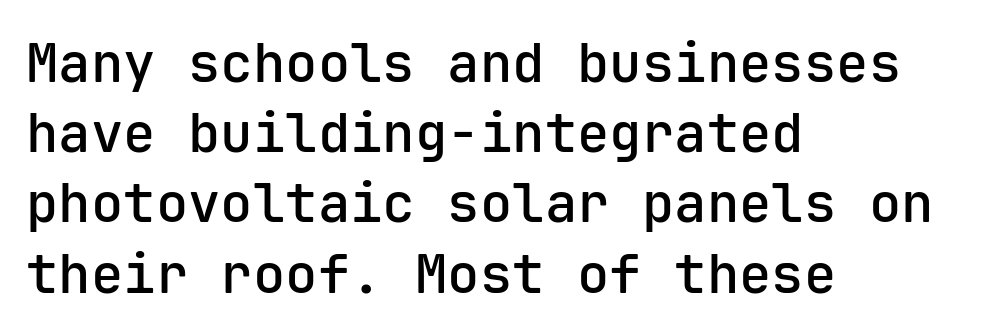
{"serif": "no", "italic": "no", "bold": "semi", "weight": "semibold", "width": "normal", "stroke_contrast": "low", "x_height": "medium", "monospaced": "yes", "underline": "no", "align": "left", "line_spacing": "normal", "line_spacing_ratio": 1.3, "letter_spacing": "normal", "letter_spacing_em": 0.0, "glyph_px": 54}
